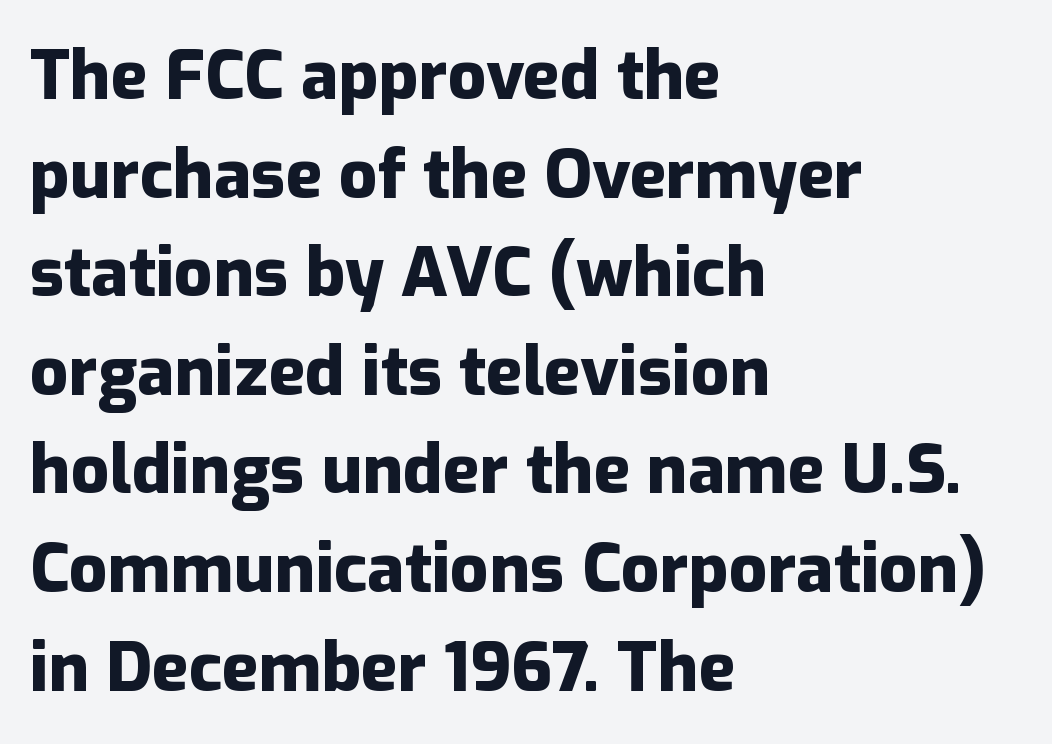
The image shows 68 px heavy sans-serif type, upright; set left-aligned, normal line spacing (1.45x), normal letter spacing, not underlined; low stroke contrast and a medium x-height.
